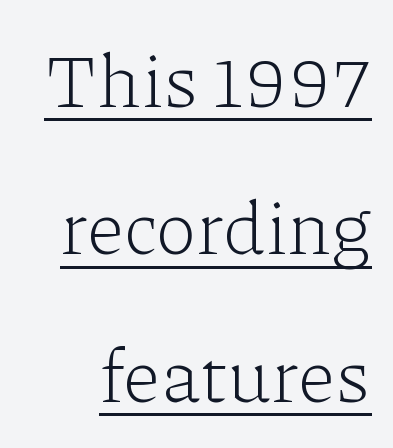
The image shows 76 px light serif type, upright; set loose line spacing (1.94x), normal letter spacing, underlined; low stroke contrast and a medium x-height.
